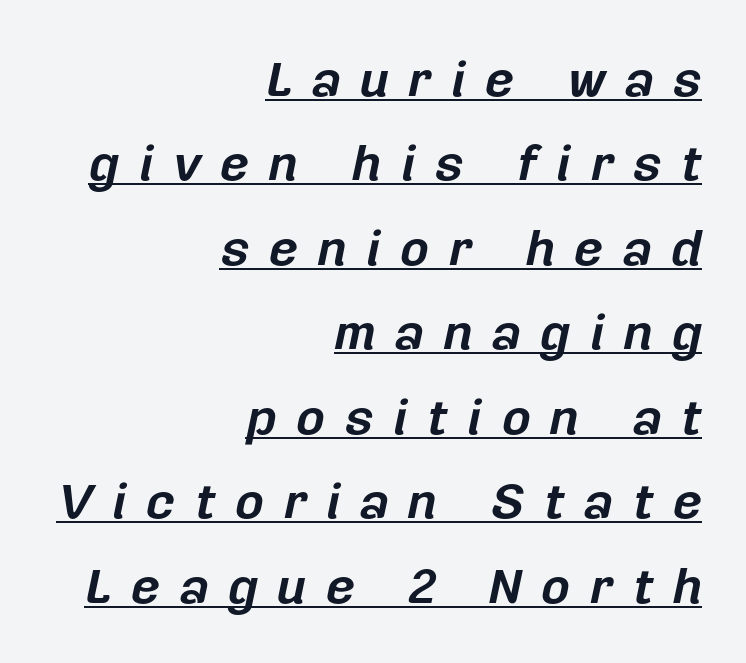
{"italic": "yes", "lean": "right", "slant_degrees": 12, "bold": "yes", "weight": "bold", "width": "normal", "stroke_contrast": "low", "x_height": "medium", "monospaced": "no", "underline": "yes", "align": "right", "line_spacing": "normal", "line_spacing_ratio": 1.69, "letter_spacing": "wide", "letter_spacing_em": 0.39, "glyph_px": 50}
